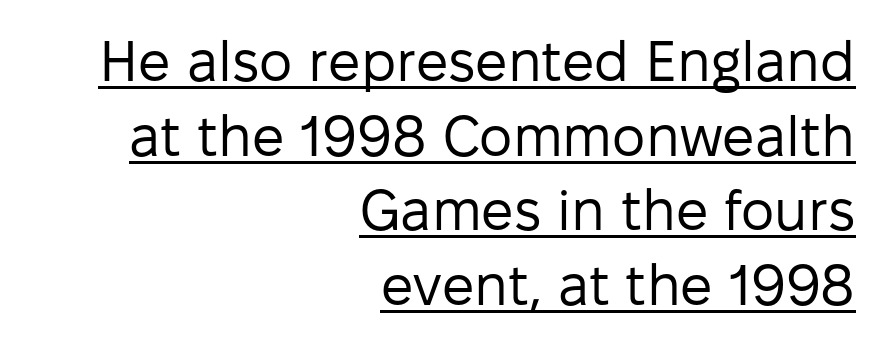
Q: Is the text bold? A: No.
Q: Is the text italic (slanted)? A: No, it is upright.
Q: Is the typeface a serif or a sans-serif typeface? A: Sans-serif.
Q: Is the text underlined? A: Yes.
Q: How is the paragraph aligned? A: Right-aligned.
Q: Is the spacing between letters normal or unusually wide? A: Normal.
Q: Is the spacing between lines tight, normal or loose? A: Normal.
Q: Width (condensed, normal, or wide)? A: Normal.
Q: Stroke contrast? A: Low.
Q: x-height? A: Medium.
Q: Monospaced? A: No.
